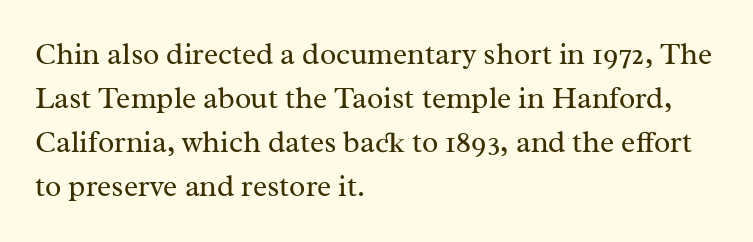
{"serif": "yes", "italic": "no", "bold": "no", "weight": "regular", "width": "normal", "stroke_contrast": "medium", "x_height": "medium", "monospaced": "no", "underline": "no", "align": "left", "line_spacing": "normal", "line_spacing_ratio": 1.47, "letter_spacing": "normal", "letter_spacing_em": 0.0, "glyph_px": 30}
